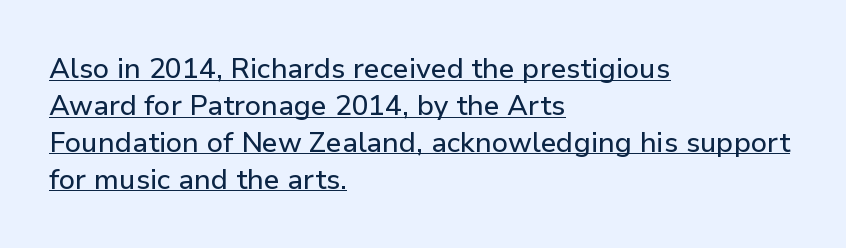
Q: Is the text italic (slanted)? A: No, it is upright.
Q: Is the typeface a serif or a sans-serif typeface? A: Sans-serif.
Q: Is the text underlined? A: Yes.
Q: How is the paragraph aligned? A: Left-aligned.
Q: Is the spacing between letters normal or unusually wide? A: Normal.
Q: Is the spacing between lines tight, normal or loose? A: Normal.
Q: Width (condensed, normal, or wide)? A: Normal.
Q: Stroke contrast? A: Low.
Q: x-height? A: Medium.
Q: Monospaced? A: No.
